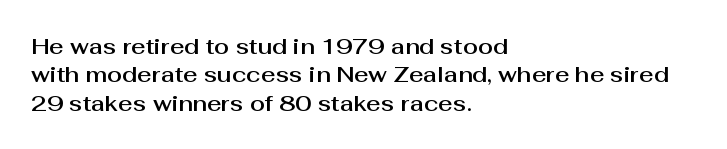
{"italic": "no", "underline": "no", "align": "left", "line_spacing": "normal", "line_spacing_ratio": 1.29, "letter_spacing": "normal", "letter_spacing_em": 0.0, "glyph_px": 22}
